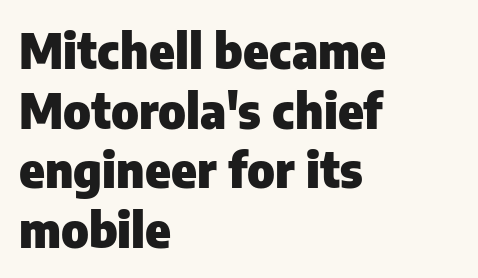
In terms of letterform style, serifs are entirely absent. The axis of the letterforms is exactly vertical. Weight: bold. This sample uses plain, unmodified letter spacing. Rule under the text: the space is simply empty. Notice how the passage keeps a crisp vertical edge on the left only.
